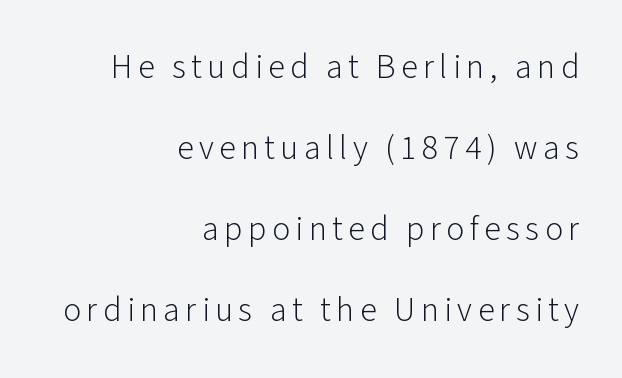
Line ends are locked; line starts wander. Is this a heavy cut? Hardly; it is regular or lighter. These lines are composed in type without serifs. Every stem runs plumb, perpendicular to the baseline. A typesetter would call this leading open, well beyond the default. Check the space under the baseline: it is left empty.
